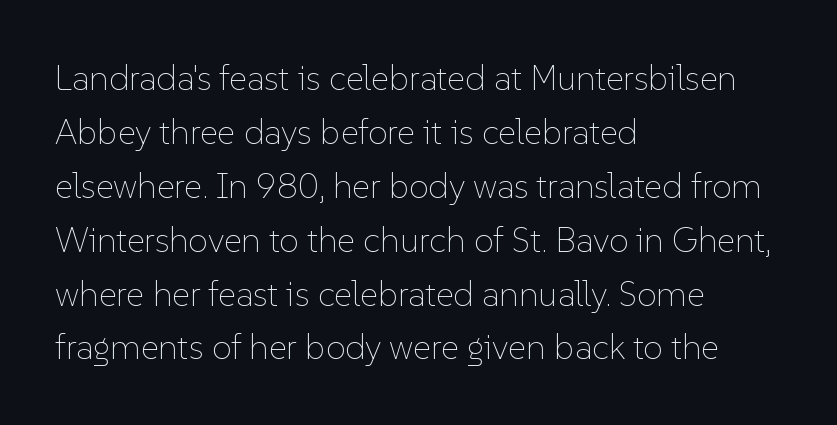
{"italic": "no", "bold": "no", "weight": "thin", "width": "normal", "stroke_contrast": "low", "x_height": "medium", "monospaced": "no", "underline": "no", "align": "left", "line_spacing": "normal", "line_spacing_ratio": 1.54, "letter_spacing": "normal", "letter_spacing_em": 0.0, "glyph_px": 35}
